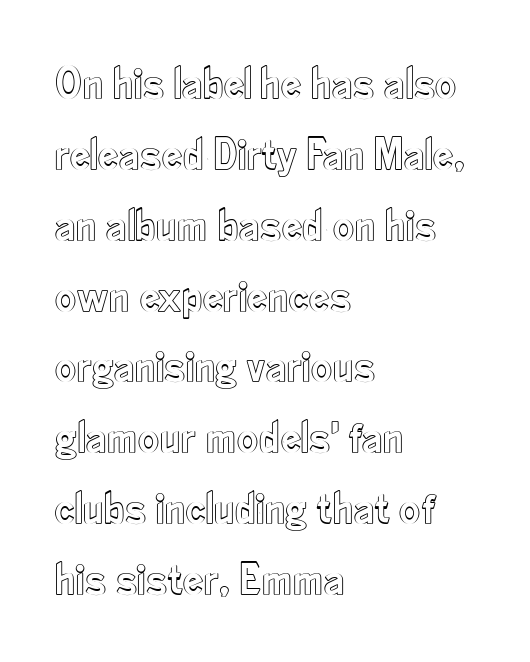
{"italic": "no", "width": "condensed", "x_height": "small", "monospaced": "no", "underline": "no", "align": "left", "line_spacing": "normal", "line_spacing_ratio": 1.54, "letter_spacing": "normal", "letter_spacing_em": 0.0, "glyph_px": 46}
